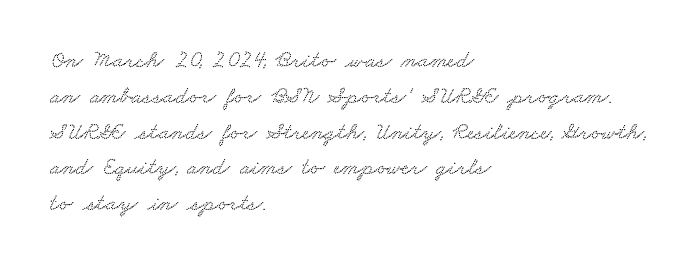
{"underline": "no", "align": "left", "line_spacing": "normal", "line_spacing_ratio": 1.49, "letter_spacing": "normal", "letter_spacing_em": 0.0, "glyph_px": 24}
